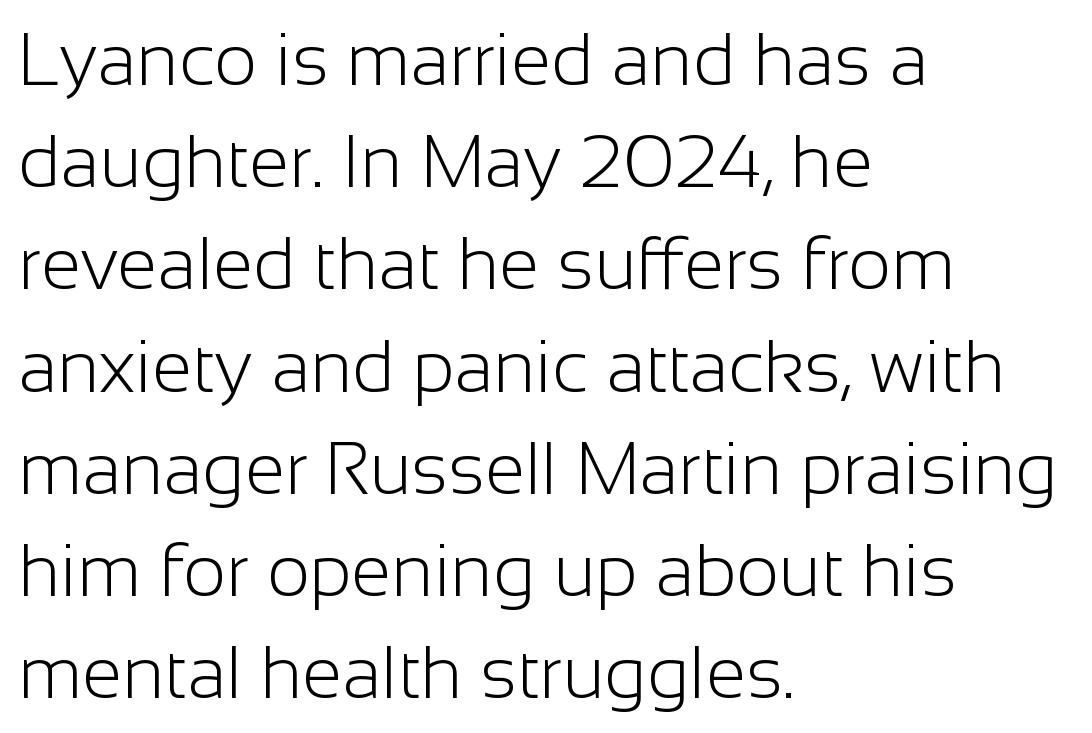
Q: Is the text bold? A: No.
Q: Is the text italic (slanted)? A: No, it is upright.
Q: Is the typeface a serif or a sans-serif typeface? A: Sans-serif.
Q: Is the text underlined? A: No.
Q: How is the paragraph aligned? A: Left-aligned.
Q: Is the spacing between letters normal or unusually wide? A: Normal.
Q: Is the spacing between lines tight, normal or loose? A: Normal.
Q: Width (condensed, normal, or wide)? A: Normal.
Q: Stroke contrast? A: Low.
Q: x-height? A: Medium.
Q: Monospaced? A: No.
